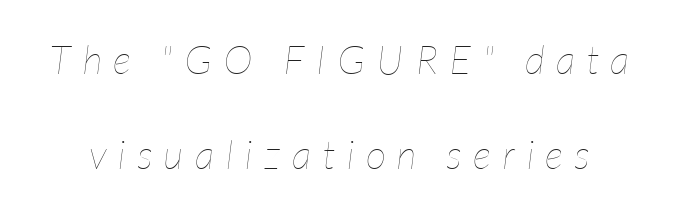
This block would shrink considerably if given ordinary leading; it's expanded now. Spacing verdict: proportional, widths tailored to each character. A quiet, ordinary-to-light weight characterises the typeface. Letters rest on an invisible, unmarked baseline. The passage shown has open, widely tracked lettering throughout. Is the type slanted? Yes — the strokes lean at a clear angle.
